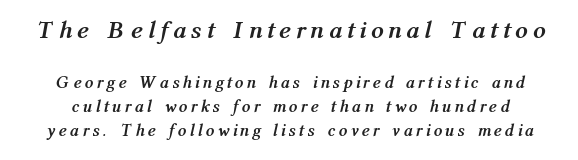
{"italic": "yes", "lean": "right", "slant_degrees": 12, "bold": "yes", "underline": "no", "line_spacing": "normal", "line_spacing_ratio": 1.41, "letter_spacing": "wide", "letter_spacing_em": 0.29, "larger_block": "first", "size_ratio": 1.47, "glyph_px": 25}
